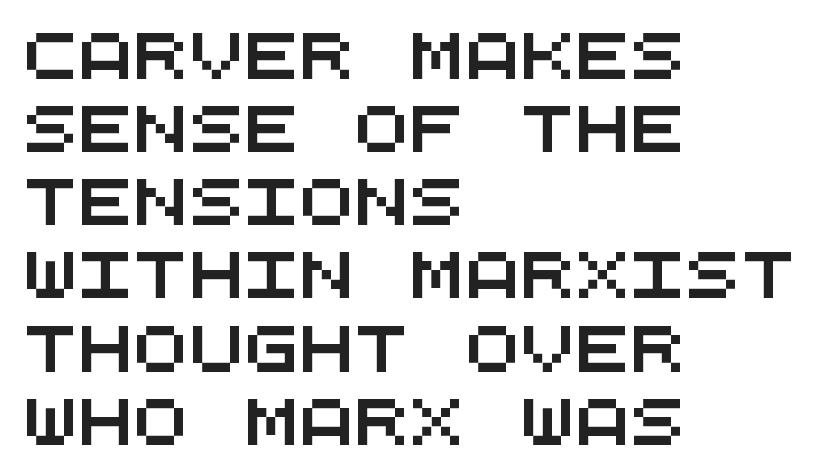
{"serif": "no", "width": "wide", "stroke_contrast": "medium", "x_height": "large", "monospaced": "yes", "underline": "no", "align": "left", "line_spacing": "normal", "line_spacing_ratio": 1.59, "letter_spacing": "normal", "letter_spacing_em": 0.0, "glyph_px": 46}
